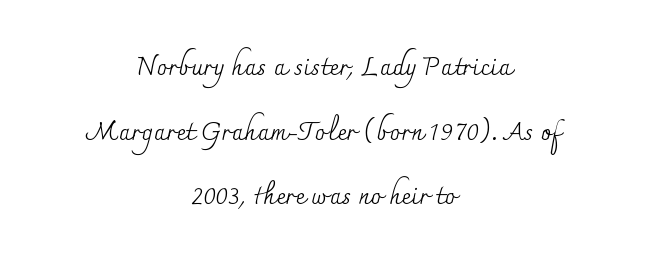
Anything drawn beneath the words? Only blank space. Students, note that the glyphs here touch the page at normal intervals. This block would shrink considerably if given ordinary leading; it's expanded now. Alignment: centered. The letterforms sit at book weight or below.
